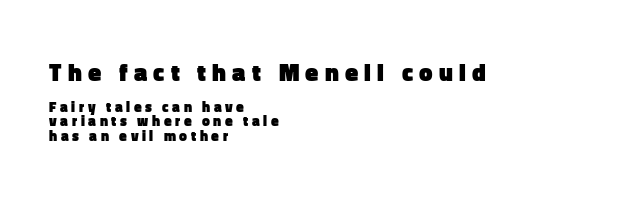
The image shows 24 px bold type, upright; set left-aligned, tight line spacing (1.03x), unusually wide letter spacing (+0.26 em), not underlined; the first (top) block is 1.71x larger.
